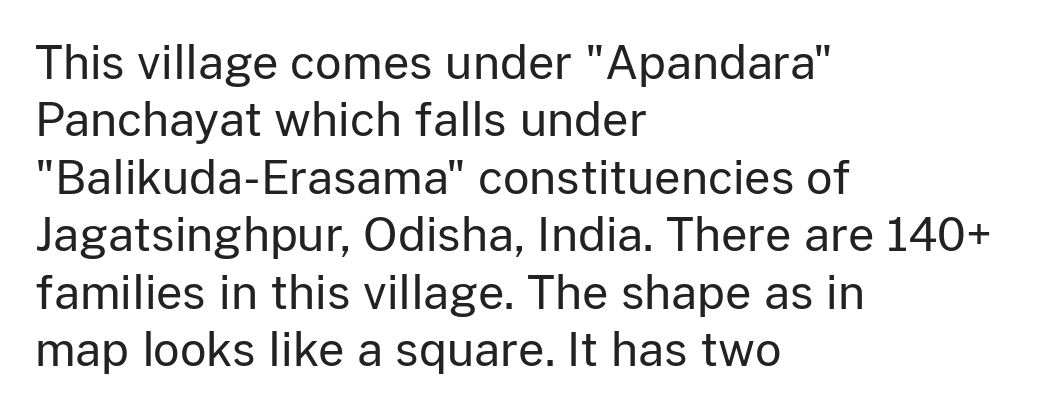
The image shows 46 px regular-weight sans-serif type, upright; set left-aligned, normal line spacing (1.25x), normal letter spacing, not underlined; low stroke contrast and a medium x-height.
